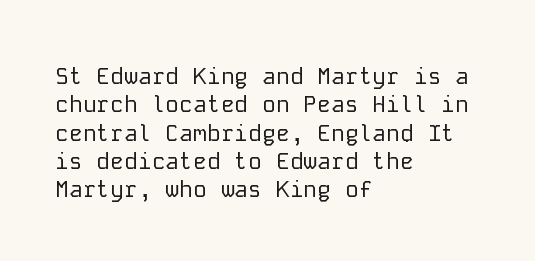
Q: Is the text bold? A: No.
Q: Is the text italic (slanted)? A: No, it is upright.
Q: Is the text underlined? A: No.
Q: How is the paragraph aligned? A: Left-aligned.
Q: Is the spacing between letters normal or unusually wide? A: Normal.
